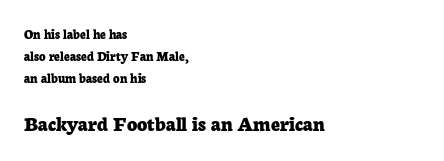
Which of the two is more prominent by size? The second, at the bottom. Strong, thick strokes mark this as bold type. The gaps between neighbouring characters are ordinary and unremarkable. The foot of each line stays bare and open. Interline gaps are of average width in this sample. Every character sits straight up, as roman type does.
